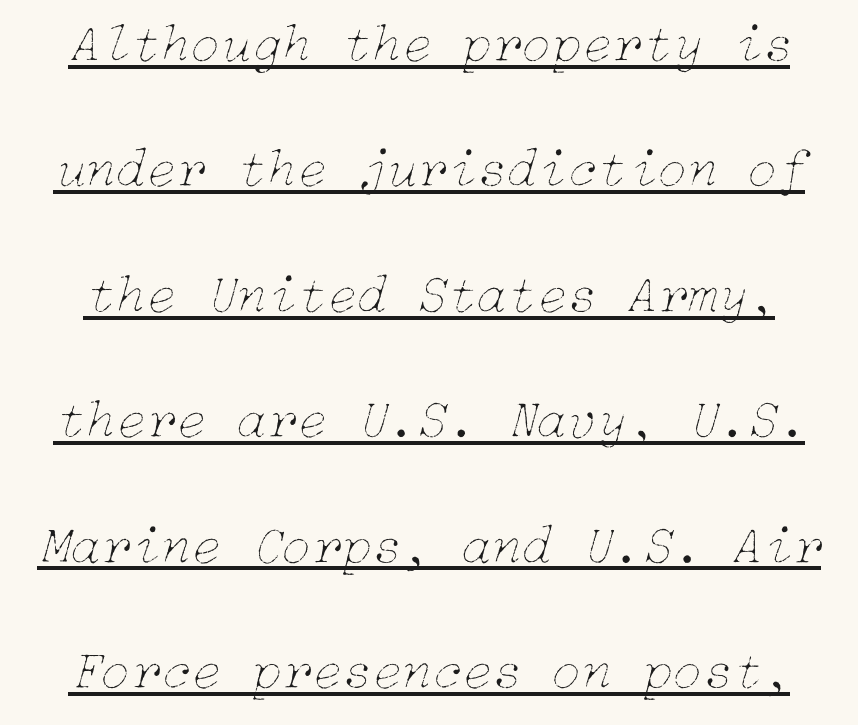
The whole block is typeset with a tilt. The typeface has the unassuming heft of standard copy or less. Glance below the letters and you will spot a drawn line. The face used here is rendered with its standard letterfit.
